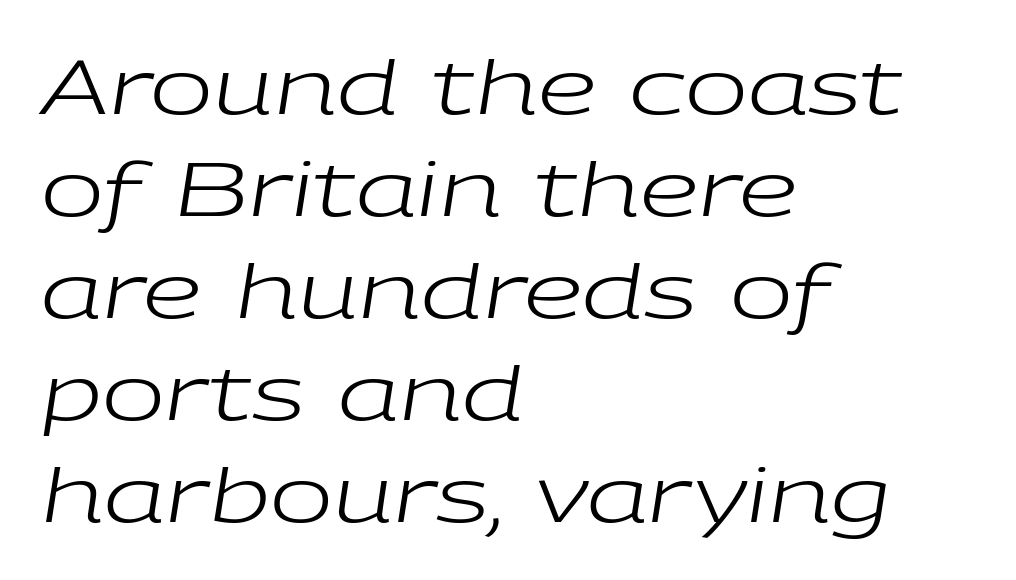
The baseline area is clear. Think of a printed novel: that variable character pitch is what you see here. Compared with a centered layout, this one pins lines to the left instead. Would a proofreader flag this as italicized? Yes. Letters have the restrained weight of plain body copy at most.
